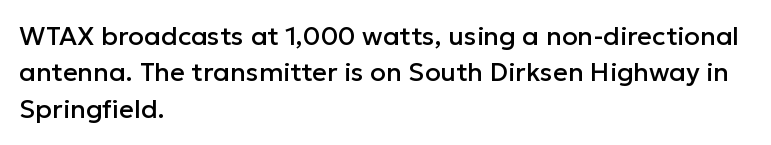
{"italic": "no", "underline": "no", "align": "left", "line_spacing": "normal", "line_spacing_ratio": 1.4, "letter_spacing": "normal", "letter_spacing_em": 0.0, "glyph_px": 26}
